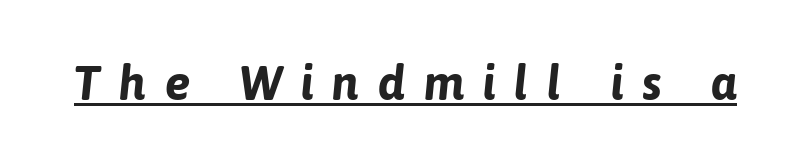
Q: Is the text bold? A: Yes.
Q: Is the text italic (slanted)? A: Yes, it leans right by about 6 degrees.
Q: Is the text underlined? A: Yes.
Q: Is the spacing between letters normal or unusually wide? A: Unusually wide.
Q: Width (condensed, normal, or wide)? A: Normal.
Q: Stroke contrast? A: Low.
Q: x-height? A: Medium.
Q: Monospaced? A: No.
